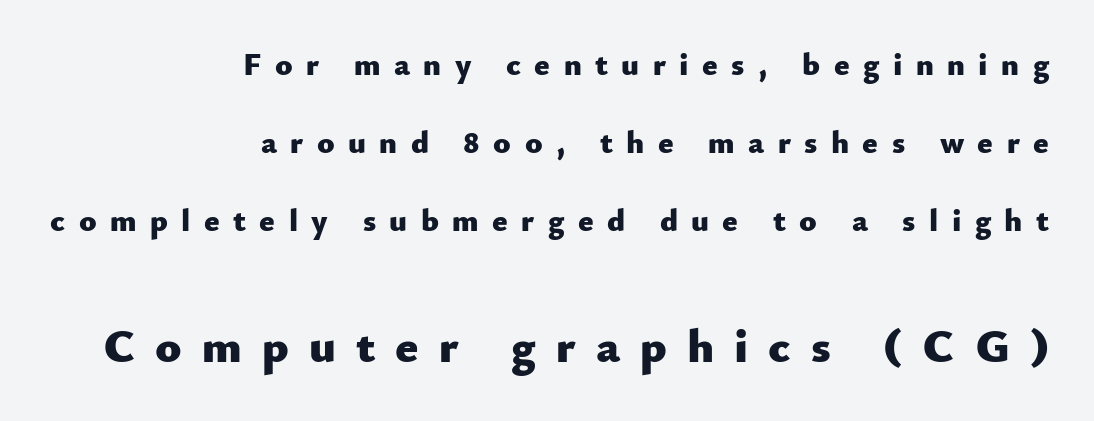
The image shows 48 px heavy sans-serif type, upright; set right-aligned, loose line spacing (2.44x), unusually wide letter spacing (+0.42 em), not underlined; the second (bottom) block is 1.5x larger; low stroke contrast and a small x-height.
